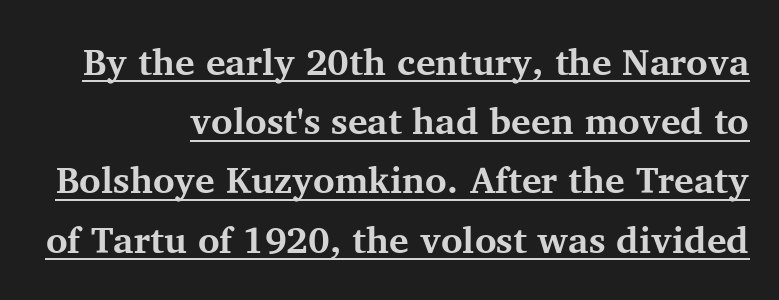
The image shows 37 px bold serif type, upright; set right-aligned, normal line spacing (1.6x), normal letter spacing, underlined; medium stroke contrast and a medium x-height.
